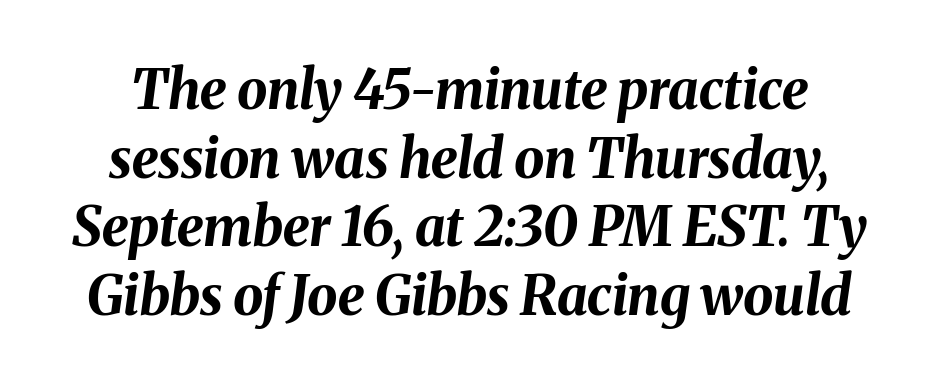
The image shows 54 px bold type, italic (leaning right); set normal line spacing (1.27x), normal letter spacing, not underlined; medium stroke contrast and a medium x-height.
